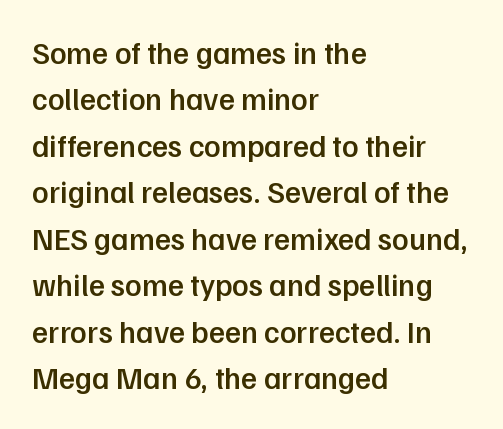
The image shows 31 px semibold sans-serif type, upright; set left-aligned, normal line spacing (1.5x), normal letter spacing, not underlined; low stroke contrast and a medium x-height.
